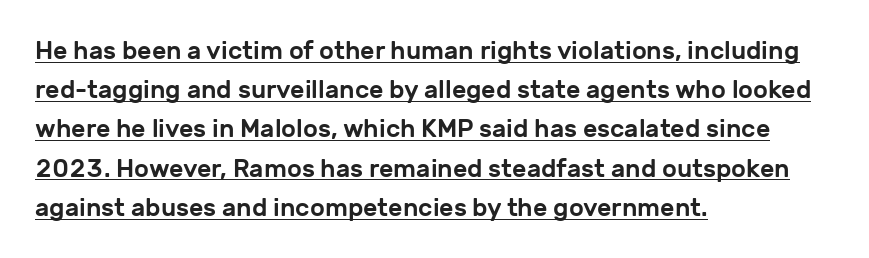
{"italic": "no", "underline": "yes", "align": "left", "line_spacing": "normal", "line_spacing_ratio": 1.57, "letter_spacing": "normal", "letter_spacing_em": 0.0, "glyph_px": 25}
